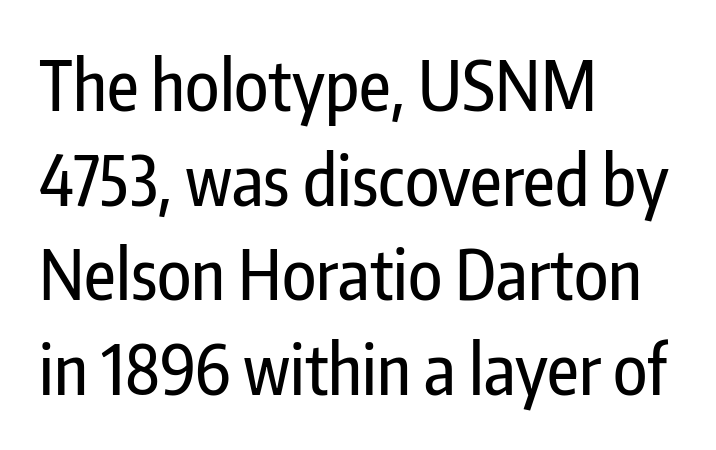
{"serif": "no", "italic": "no", "width": "condensed", "stroke_contrast": "low", "x_height": "medium", "monospaced": "no", "underline": "no", "align": "left", "line_spacing": "normal", "line_spacing_ratio": 1.37, "letter_spacing": "normal", "letter_spacing_em": 0.0, "glyph_px": 69}
